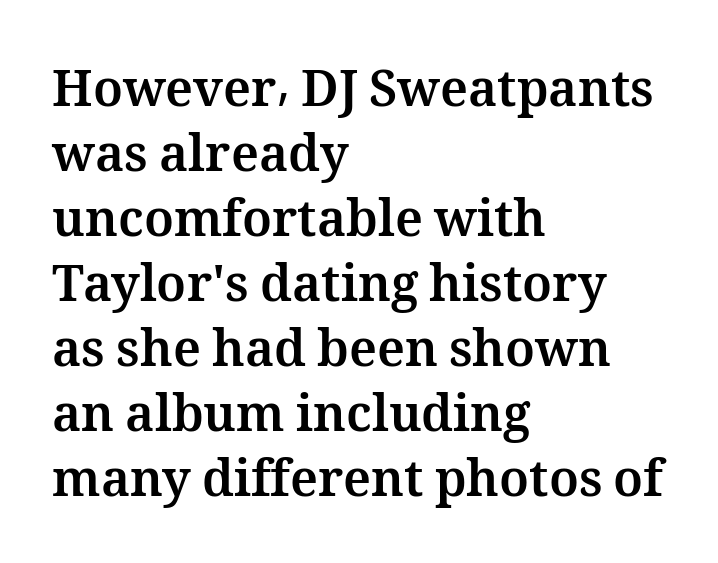
You can tell it's not italic because the verticals are truly vertical. Is the type bold? Yes — the strokes are clearly thick and heavy. How are the letters spaced? Ordinarily, with no added tracking. The block of text has a typical density, with ordinary space between rows.
